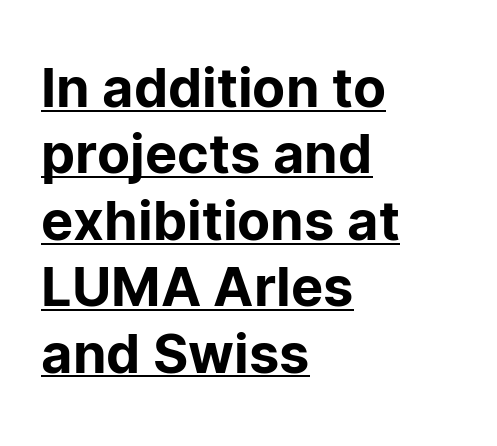
Nothing sits at the stroke ends, so this counts as sans-serif. All the whitespace from short lines collects on the right. Glance below the letters and you will spot a drawn line. Every character sits straight up, as roman type does. Inter-character spacing is left at the font's built-in metrics. Here the designer chose a conventional face with non-uniform glyph widths.
